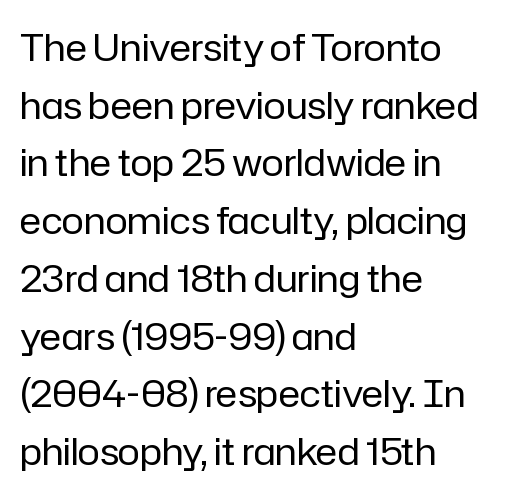
The lettering stays uniformly vertical, giving the passage a roman look. Weight class: somewhere from thin through regular. Examine the stroke ends and you'll find no serifs. Think of a printed novel: that variable character pitch is what you see here. Rows of type keep a routine distance in the vertical direction. Leftover space on each line is placed entirely after the last word.
